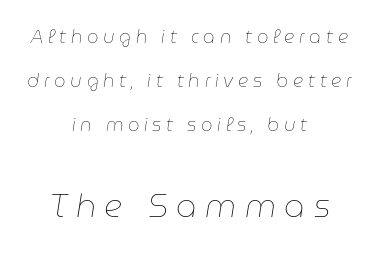
{"italic": "yes", "lean": "right", "slant_degrees": 9, "bold": "no", "weight": "thin", "width": "normal", "stroke_contrast": "low", "x_height": "medium", "monospaced": "no", "underline": "no", "align": "center", "line_spacing": "loose", "line_spacing_ratio": 2.45, "letter_spacing": "wide", "letter_spacing_em": 0.26, "larger_block": "second", "size_ratio": 1.78, "glyph_px": 32}
